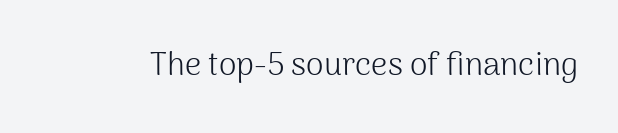
Character widths vary here, with narrow letters taking less room than wide ones. Between one letter and the next there's only the usual sliver of space. The font is comparable to plain body text, perhaps lighter. Grotesque or geometric, the face here clearly has no serifs.
